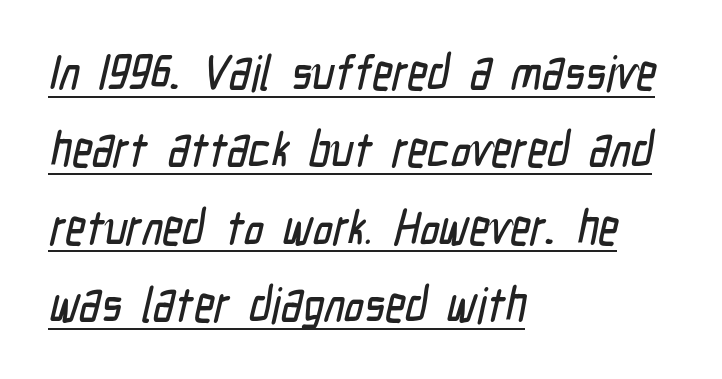
The image shows 49 px condensed sans-serif type; set left-aligned, normal line spacing (1.58x), normal letter spacing, underlined; low stroke contrast and a medium x-height.
